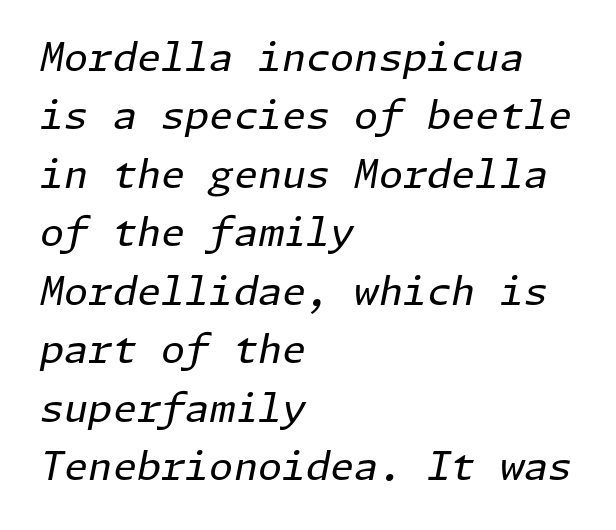
The image shows 39 px regular-weight type, italic (leaning right); set left-aligned, normal line spacing (1.5x), normal letter spacing, not underlined; low stroke contrast and a medium x-height.
